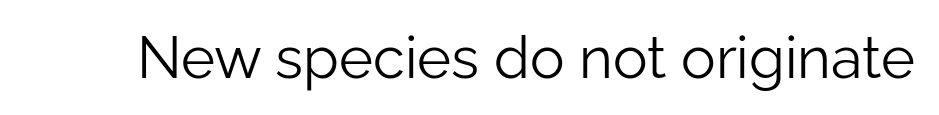
{"serif": "no", "italic": "no", "bold": "no", "weight": "light", "width": "normal", "stroke_contrast": "low", "x_height": "medium", "monospaced": "no", "underline": "no", "letter_spacing": "normal", "letter_spacing_em": 0.0, "glyph_px": 58}
